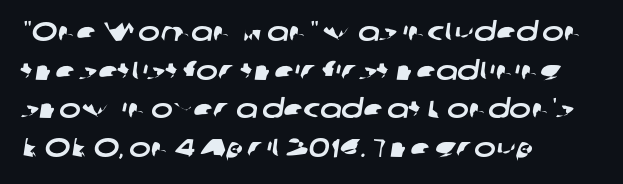
The image shows 26 px text type; set left-aligned, normal line spacing (1.49x), normal letter spacing, not underlined.
